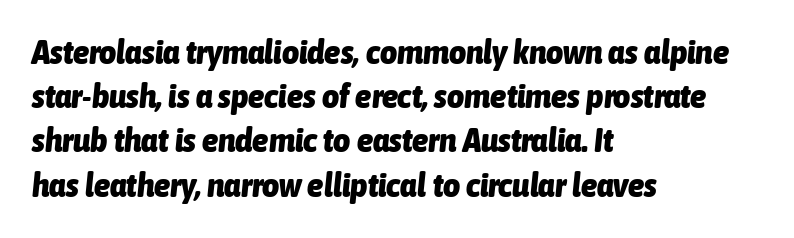
The image shows 33 px heavy, condensed type, italic (leaning right); set left-aligned, normal line spacing (1.34x), normal letter spacing, not underlined; low stroke contrast and a medium x-height.
